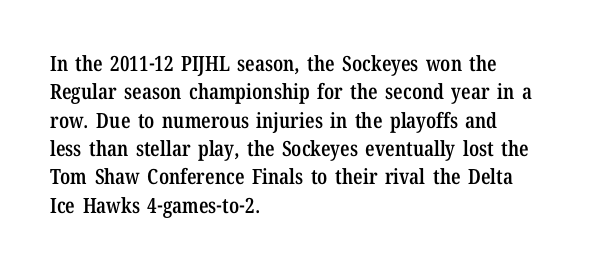
Q: Is the text bold? A: Semi-bold.
Q: Is the text italic (slanted)? A: No, it is upright.
Q: Is the text underlined? A: No.
Q: How is the paragraph aligned? A: Left-aligned.
Q: Is the spacing between letters normal or unusually wide? A: Normal.
Q: Is the spacing between lines tight, normal or loose? A: Normal.
